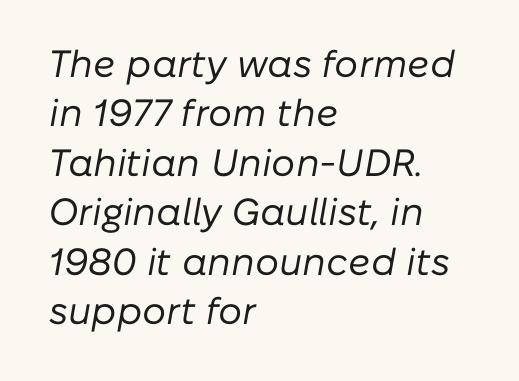
The image shows 38 px regular-weight type, italic (leaning right); set left-aligned, normal line spacing (1.3x), normal letter spacing, not underlined; low stroke contrast and a medium x-height.
